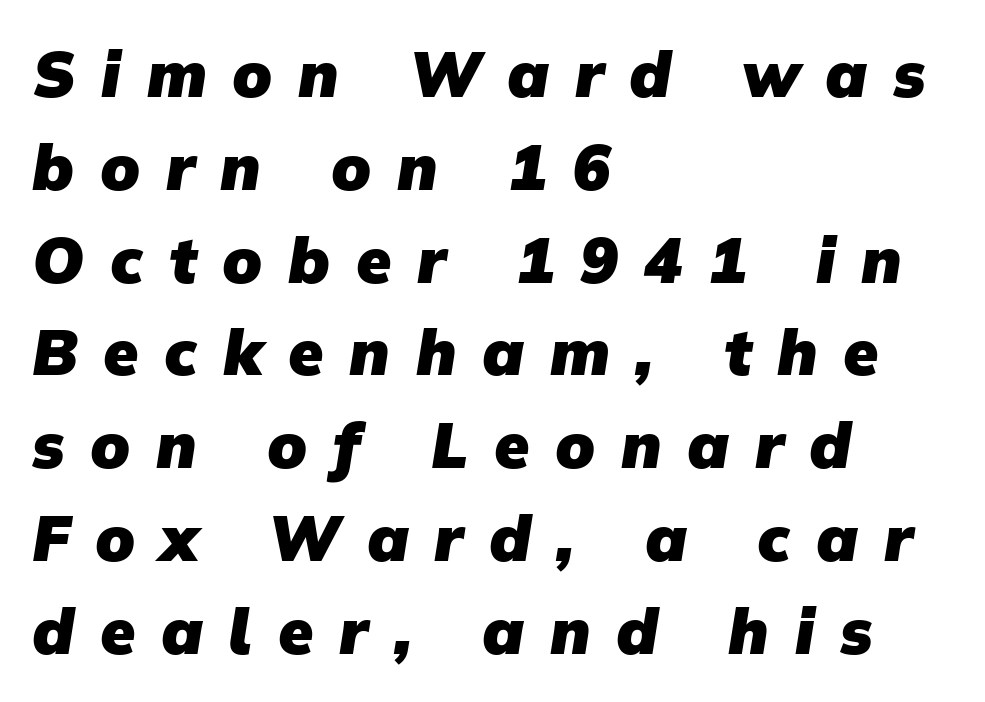
Left-aligned paragraph, ragged on the right. The string is rendered with underlining switched off. Spacing verdict: proportional, widths tailored to each character. The letters carry no serifs — their stems end cleanly without finishing strokes. A typesetter would call this leading conventional body-copy spacing. This sample uses expanded letter spacing, leaving extra air between glyphs.
